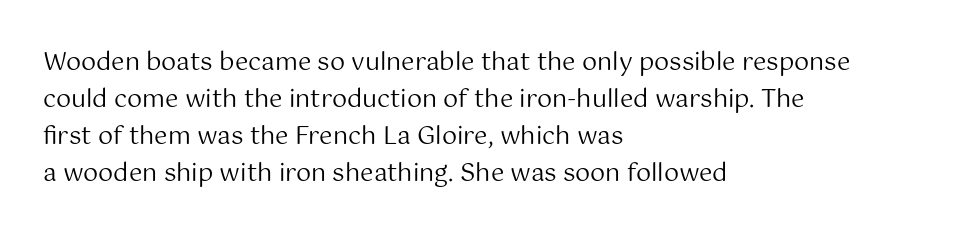
Q: Is the text bold? A: No.
Q: Is the text italic (slanted)? A: No, it is upright.
Q: Is the text underlined? A: No.
Q: How is the paragraph aligned? A: Left-aligned.
Q: Is the spacing between letters normal or unusually wide? A: Normal.
Q: Is the spacing between lines tight, normal or loose? A: Normal.
